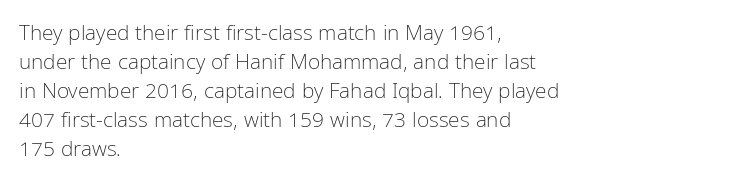
Letters rest on an invisible, unmarked baseline. Heaviness? Minimal to ordinary, like unemphasized prose. The rendering anchors every line to the left-hand side. The line-height multiplier appears to be the usual default.
